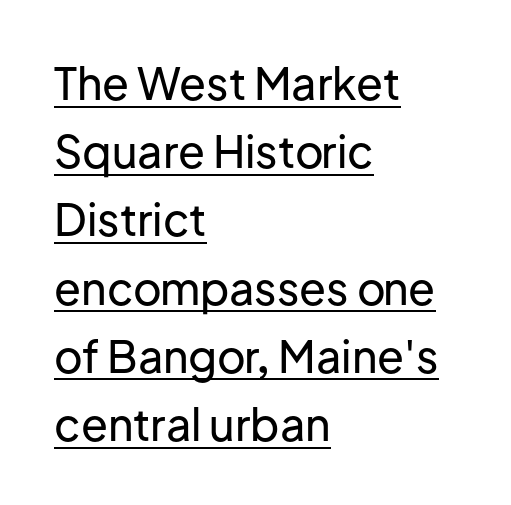
These lines are rendered in a variable-pitch font. Nothing unusual about the tracking: characters are spaced as the font intends. The paragraph shown leans on its left margin. Check where the strokes stop: nothing finishes them off — pure sans. The words here are underlined.
